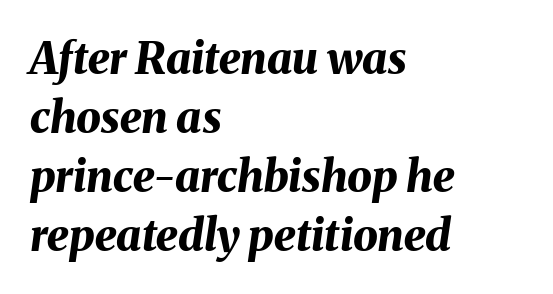
Q: Is the text bold? A: Yes.
Q: Is the text italic (slanted)? A: Yes, it leans right by about 8 degrees.
Q: Is the text underlined? A: No.
Q: How is the paragraph aligned? A: Left-aligned.
Q: Is the spacing between letters normal or unusually wide? A: Normal.
Q: Is the spacing between lines tight, normal or loose? A: Normal.
Q: Width (condensed, normal, or wide)? A: Normal.
Q: Stroke contrast? A: Medium.
Q: x-height? A: Medium.
Q: Monospaced? A: No.
